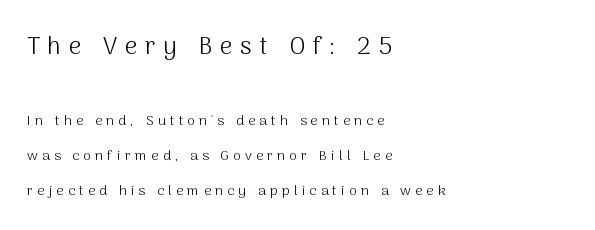
What stands out about the letter spacing? Its width — letters are far apart. Scale decreases going downward across the two blocks. The lines in this sample share a left origin and differ only in where they stop. A light-to-regular cut is what we see here.
